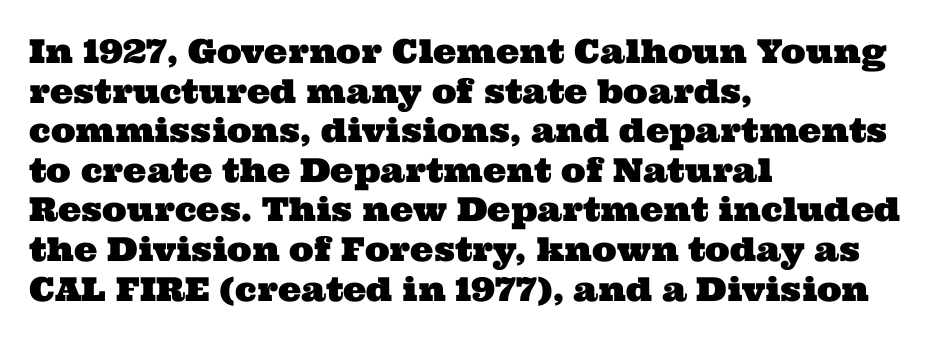
Looks like regular typesetting: each glyph gets only the width it needs. Beneath every word, the page is bare. This sample uses a serif face. Between one letter and the next there's only the usual sliver of space. Horizontal alignment here is leftward, the default for most running prose.
